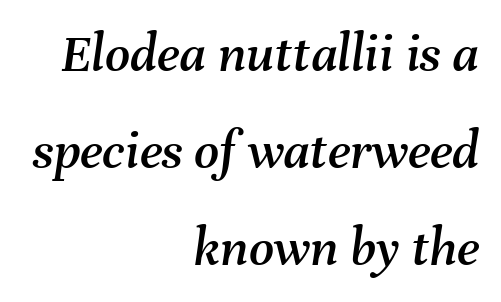
Q: Is the text italic (slanted)? A: Yes, it leans right by about 8 degrees.
Q: Is the text underlined? A: No.
Q: How is the paragraph aligned? A: Right-aligned.
Q: Is the spacing between letters normal or unusually wide? A: Normal.
Q: Width (condensed, normal, or wide)? A: Normal.
Q: Stroke contrast? A: Medium.
Q: x-height? A: Medium.
Q: Monospaced? A: No.
